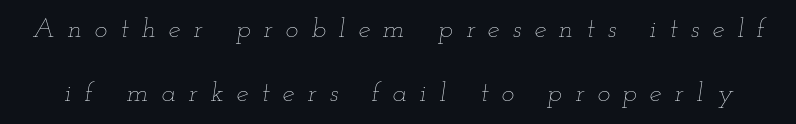
Q: Is the text bold? A: No.
Q: Is the text italic (slanted)? A: Yes, it leans right by about 12 degrees.
Q: Is the text underlined? A: No.
Q: Is the spacing between letters normal or unusually wide? A: Unusually wide.
Q: Is the spacing between lines tight, normal or loose? A: Loose.
